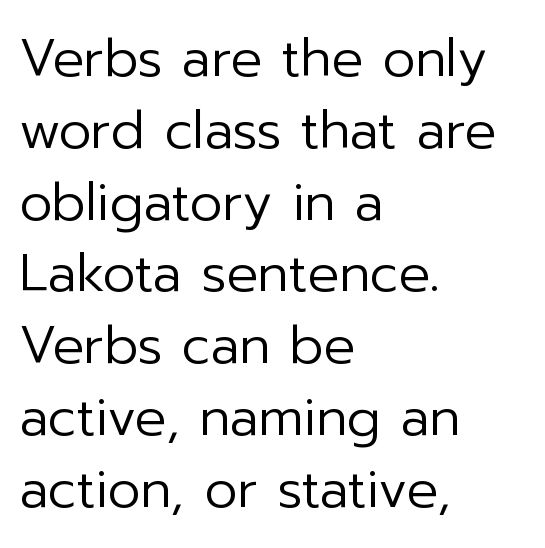
Q: Is the text bold? A: No.
Q: Is the text italic (slanted)? A: No, it is upright.
Q: Is the typeface a serif or a sans-serif typeface? A: Sans-serif.
Q: Is the text underlined? A: No.
Q: How is the paragraph aligned? A: Left-aligned.
Q: Is the spacing between letters normal or unusually wide? A: Normal.
Q: Is the spacing between lines tight, normal or loose? A: Normal.
Q: Width (condensed, normal, or wide)? A: Normal.
Q: Stroke contrast? A: Low.
Q: x-height? A: Medium.
Q: Monospaced? A: No.
